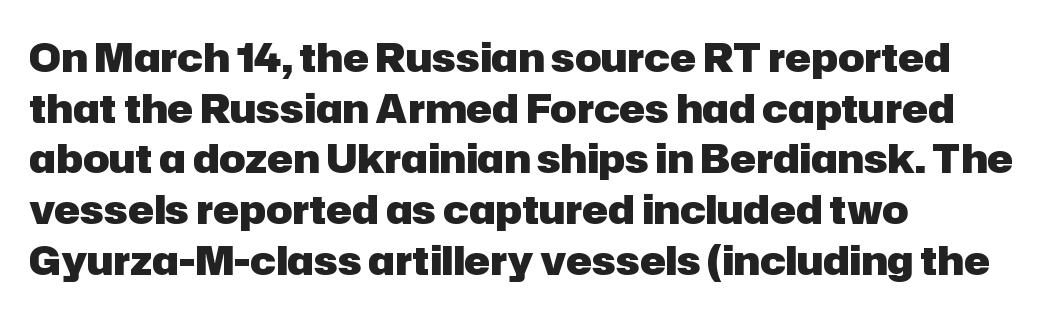
Q: Is the text bold? A: Yes.
Q: Is the text italic (slanted)? A: No, it is upright.
Q: Is the typeface a serif or a sans-serif typeface? A: Sans-serif.
Q: Is the text underlined? A: No.
Q: How is the paragraph aligned? A: Left-aligned.
Q: Is the spacing between letters normal or unusually wide? A: Normal.
Q: Is the spacing between lines tight, normal or loose? A: Normal.
Q: Width (condensed, normal, or wide)? A: Normal.
Q: Stroke contrast? A: Low.
Q: x-height? A: Medium.
Q: Monospaced? A: No.
